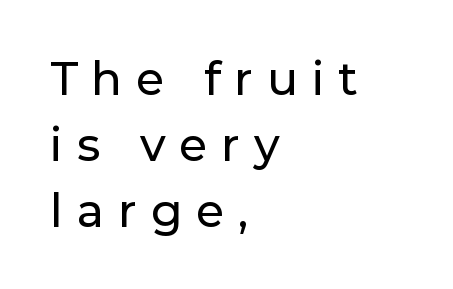
The image shows 46 px sans-serif type, upright; set left-aligned, normal line spacing (1.43x), unusually wide letter spacing (+0.3 em), not underlined; low stroke contrast and a medium x-height.
